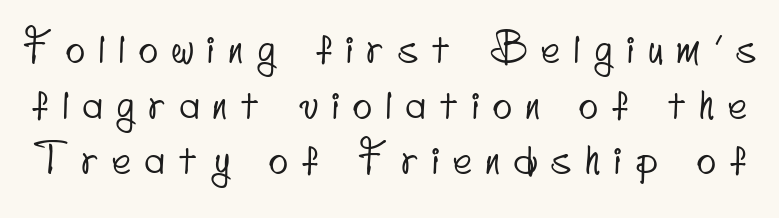
The image shows 40 px condensed sans-serif type; set normal line spacing (1.39x), unusually wide letter spacing (+0.36 em), not underlined; low stroke contrast and a small x-height.
